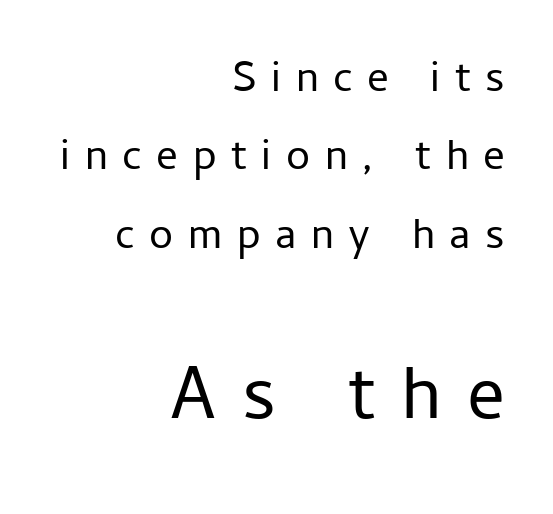
The line texture is sparse and dotted thanks to wide tracking. Right-aligned paragraph, ragged on the left. The weight would be labelled regular, book, light, or lighter still. Plain, unruled lines of type. You could not count columns in this text — the font is proportionally spaced.
